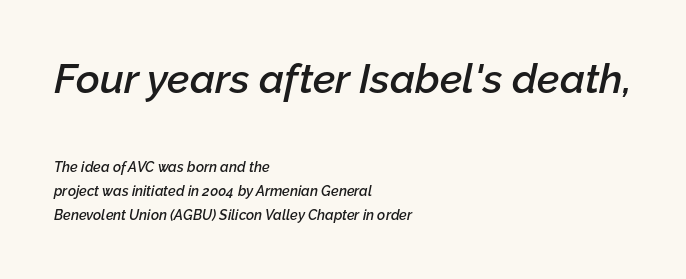
The image shows 41 px semibold type, italic (leaning right); set left-aligned, line spacing 1.73x, normal letter spacing, not underlined; the first (top) block is 2.93x larger; low stroke contrast and a medium x-height.
